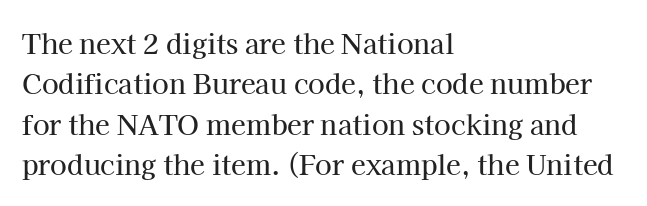
Q: Is the text italic (slanted)? A: No, it is upright.
Q: Is the text underlined? A: No.
Q: How is the paragraph aligned? A: Left-aligned.
Q: Is the spacing between letters normal or unusually wide? A: Normal.
Q: Is the spacing between lines tight, normal or loose? A: Normal.
